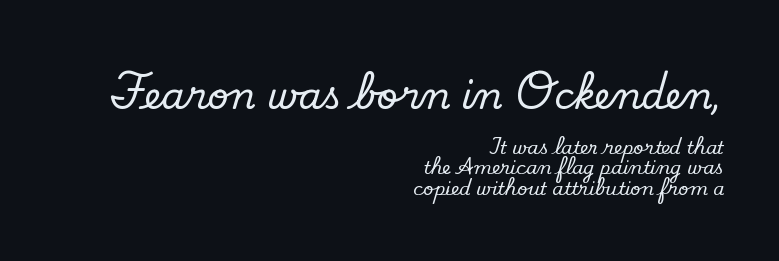
Q: Is the text italic (slanted)? A: Yes.
Q: Is the typeface a serif or a sans-serif typeface? A: Serif.
Q: Is the text underlined? A: No.
Q: How is the paragraph aligned? A: Right-aligned.
Q: Is the spacing between letters normal or unusually wide? A: Normal.
Q: Which block of text is set in a larger size, the first (top) or the second (bottom)? A: The first (top) one.
Q: Width (condensed, normal, or wide)? A: Normal.
Q: Stroke contrast? A: Low.
Q: x-height? A: Small.
Q: Monospaced? A: No.
